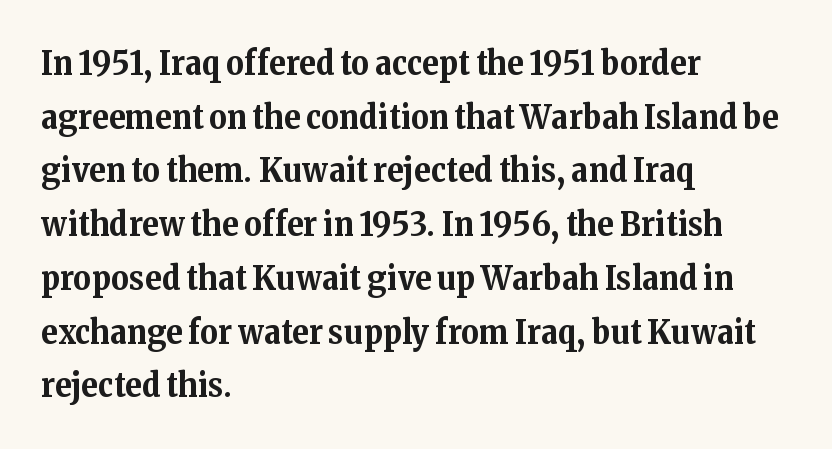
Baseline-to-baseline distance is the conventional proportion of letter height. Proportional: the letters do not fall into vertical columns. In terms of letterspacing, this is plain default setting. Heavy-handed strokes throughout: this text is bold. This is roman type, the default non-slanted kind. Each line starts at the same left margin while the right side varies.
